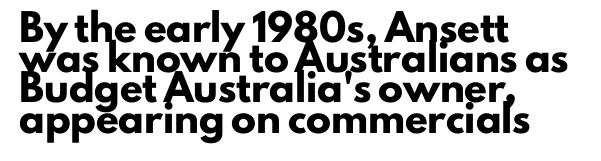
The image shows 25 px bold type, upright; set left-aligned, line spacing 1.21x, normal letter spacing, not underlined.
